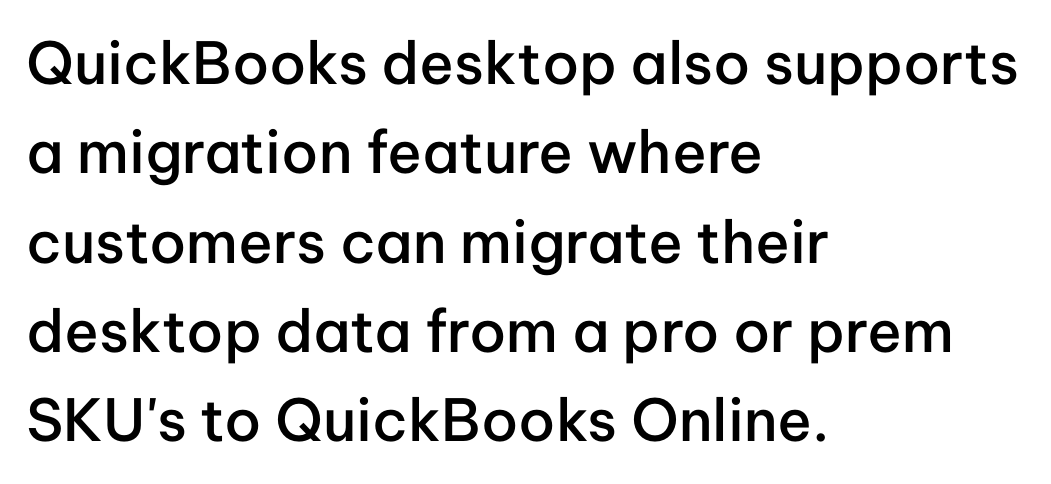
Q: Is the text bold? A: Semi-bold.
Q: Is the text italic (slanted)? A: No, it is upright.
Q: Is the typeface a serif or a sans-serif typeface? A: Sans-serif.
Q: Is the text underlined? A: No.
Q: How is the paragraph aligned? A: Left-aligned.
Q: Is the spacing between letters normal or unusually wide? A: Normal.
Q: Is the spacing between lines tight, normal or loose? A: Normal.
Q: Width (condensed, normal, or wide)? A: Normal.
Q: Stroke contrast? A: Low.
Q: x-height? A: Medium.
Q: Monospaced? A: No.
